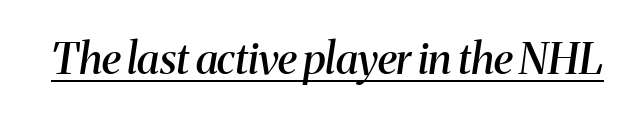
The image shows 43 px semibold serif type, italic (leaning right); set normal letter spacing, underlined; medium stroke contrast and a medium x-height.
